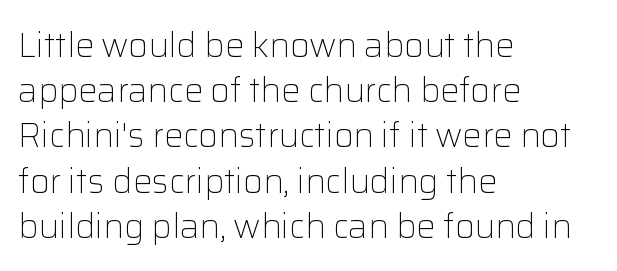
Quick note: interline space is typical. Layout note: lines flush left. The characters are drawn with everyday or finer stroke widths. Think of a printed novel: that variable character pitch is what you see here. You could call the tracking neutral — neither tight nor loose.
